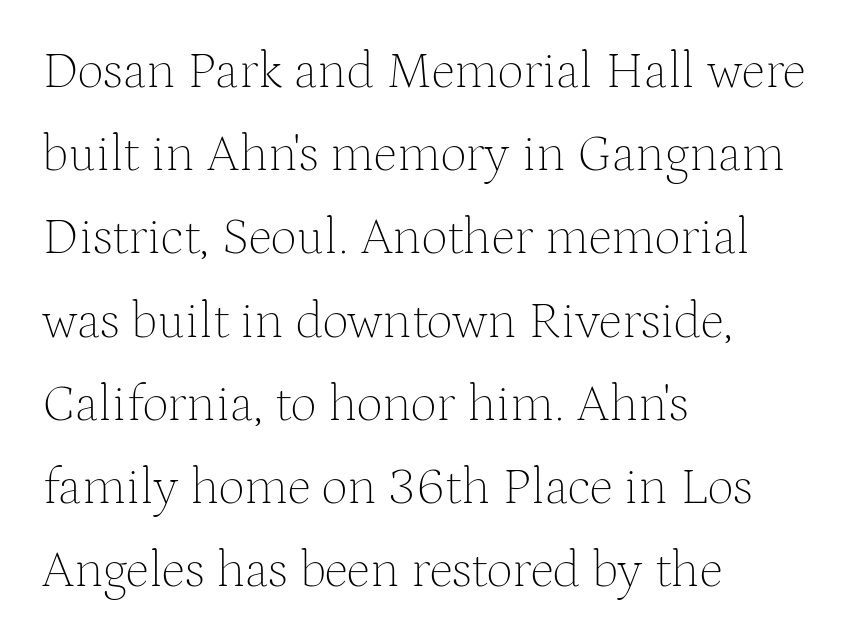
Q: Is the text bold? A: No.
Q: Is the text italic (slanted)? A: No, it is upright.
Q: Is the typeface a serif or a sans-serif typeface? A: Serif.
Q: Is the text underlined? A: No.
Q: How is the paragraph aligned? A: Left-aligned.
Q: Is the spacing between letters normal or unusually wide? A: Normal.
Q: Is the spacing between lines tight, normal or loose? A: Normal.
Q: Width (condensed, normal, or wide)? A: Normal.
Q: Stroke contrast? A: Medium.
Q: x-height? A: Medium.
Q: Monospaced? A: No.
